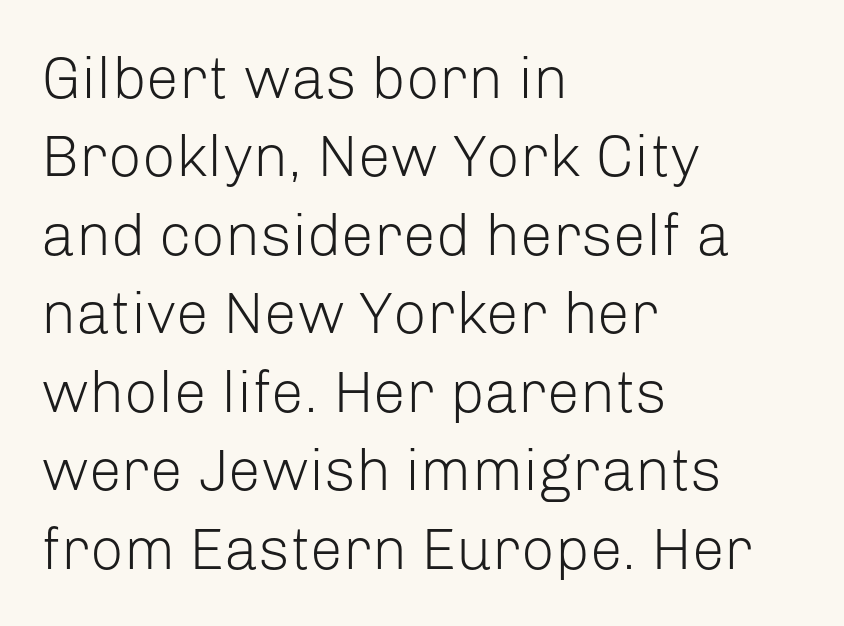
The rendering uses a moderate line-height, typical for paragraphs. What stands out about the letter spacing? Nothing — it is the standard amount. Leftover space on each line is placed entirely after the last word. The passage shown is typed in a proportional face where columns would drift. Posture: vertical. Quick note: underline off.
